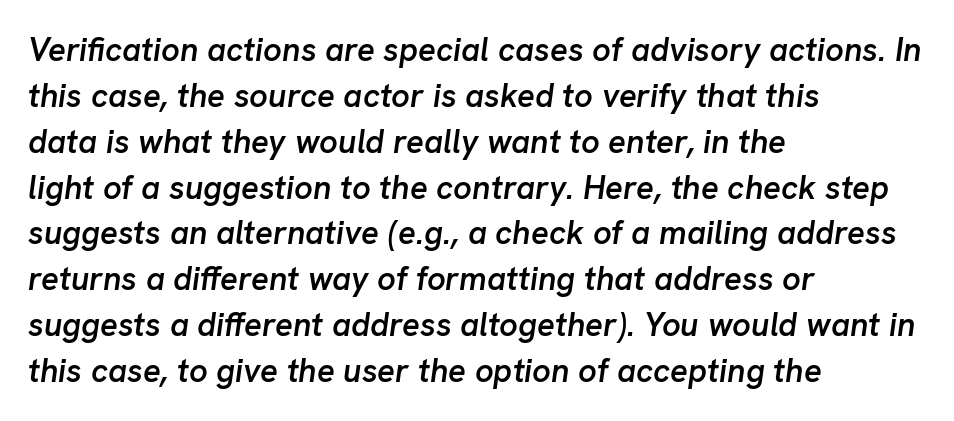
Q: Is the text bold? A: Semi-bold.
Q: Is the text italic (slanted)? A: Yes, it leans right by about 8 degrees.
Q: Is the text underlined? A: No.
Q: How is the paragraph aligned? A: Left-aligned.
Q: Is the spacing between letters normal or unusually wide? A: Normal.
Q: Is the spacing between lines tight, normal or loose? A: Normal.
Q: Width (condensed, normal, or wide)? A: Normal.
Q: Stroke contrast? A: Low.
Q: x-height? A: Medium.
Q: Monospaced? A: No.
